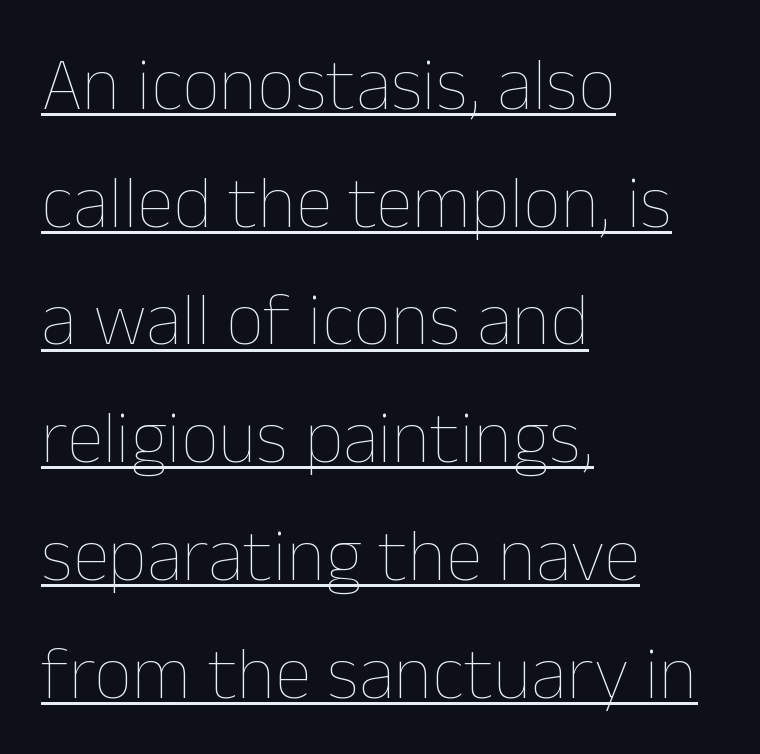
Q: Is the text bold? A: No.
Q: Is the text italic (slanted)? A: No, it is upright.
Q: Is the text underlined? A: Yes.
Q: How is the paragraph aligned? A: Left-aligned.
Q: Is the spacing between letters normal or unusually wide? A: Normal.
Q: Is the spacing between lines tight, normal or loose? A: Normal.
Q: Width (condensed, normal, or wide)? A: Normal.
Q: Stroke contrast? A: Low.
Q: x-height? A: Medium.
Q: Monospaced? A: No.
